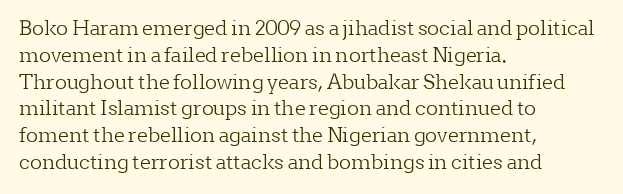
The image shows 20 px text type, upright; set left-aligned, normal line spacing (1.34x), normal letter spacing, not underlined.
